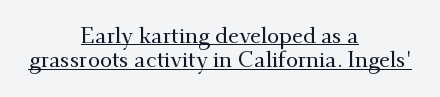
Q: Is the text italic (slanted)? A: No, it is upright.
Q: Is the text underlined? A: Yes.
Q: How is the paragraph aligned? A: Centered.
Q: Is the spacing between letters normal or unusually wide? A: Normal.
Q: Is the spacing between lines tight, normal or loose? A: Tight.
